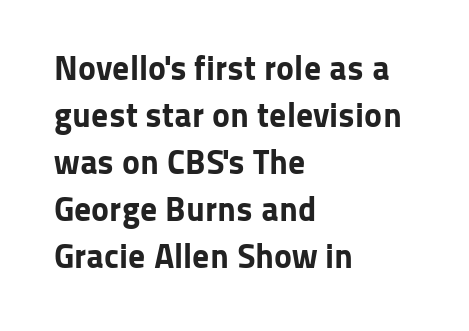
Q: Is the text bold? A: Yes.
Q: Is the text italic (slanted)? A: No, it is upright.
Q: Is the typeface a serif or a sans-serif typeface? A: Sans-serif.
Q: Is the text underlined? A: No.
Q: How is the paragraph aligned? A: Left-aligned.
Q: Is the spacing between letters normal or unusually wide? A: Normal.
Q: Is the spacing between lines tight, normal or loose? A: Normal.
Q: Width (condensed, normal, or wide)? A: Normal.
Q: Stroke contrast? A: Low.
Q: x-height? A: Medium.
Q: Monospaced? A: No.
